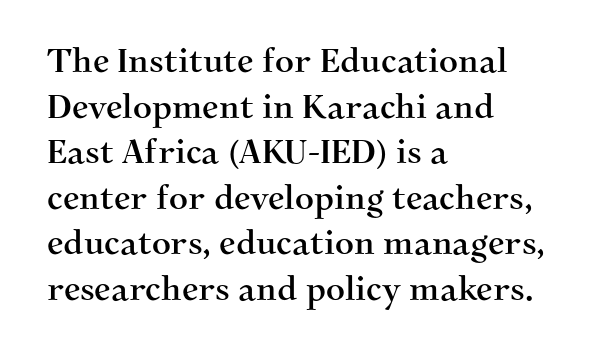
Q: Is the text italic (slanted)? A: No, it is upright.
Q: Is the typeface a serif or a sans-serif typeface? A: Serif.
Q: Is the text underlined? A: No.
Q: How is the paragraph aligned? A: Left-aligned.
Q: Is the spacing between letters normal or unusually wide? A: Normal.
Q: Is the spacing between lines tight, normal or loose? A: Normal.
Q: Width (condensed, normal, or wide)? A: Normal.
Q: Stroke contrast? A: Medium.
Q: x-height? A: Medium.
Q: Monospaced? A: No.
